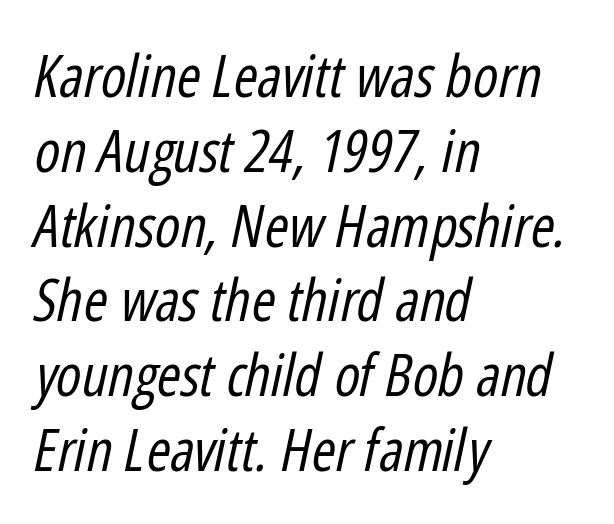
{"italic": "yes", "lean": "right", "slant_degrees": 12, "bold": "no", "weight": "regular", "width": "condensed", "stroke_contrast": "low", "x_height": "medium", "monospaced": "no", "underline": "no", "align": "left", "line_spacing": "normal", "line_spacing_ratio": 1.29, "letter_spacing": "normal", "letter_spacing_em": 0.0, "glyph_px": 58}
